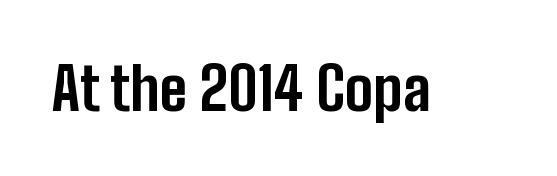
Strong, thick strokes mark this as bold type. A roman cut, with each character standing at attention. Short note: letters normally spaced. Underlining? Definitely not there. Looks like regular typesetting: each glyph gets only the width it needs. What kind of face is this? One without serifs — a sans.
